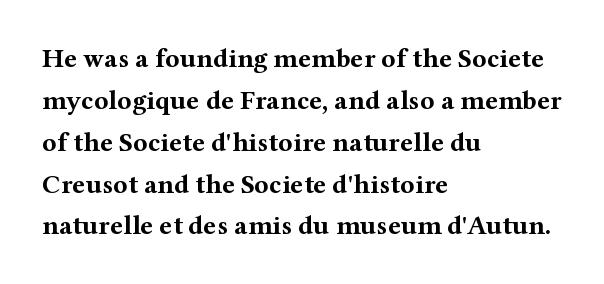
The image shows 27 px bold type, upright; set left-aligned, normal line spacing (1.55x), normal letter spacing, not underlined.
